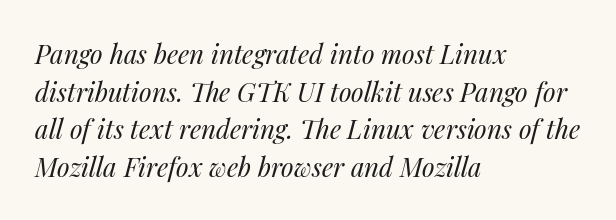
The image shows 26 px text type, italic (leaning right); set left-aligned, normal line spacing (1.45x), normal letter spacing, not underlined.
